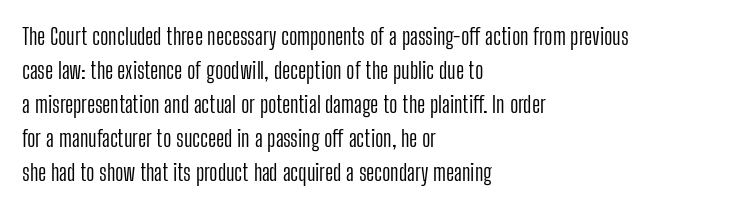
The type sits square on the baseline with zero lean. Stem width sits at or under what a default text font uses. Horizontally, the lines are justified to the leading edge only. This sample keeps an unexceptional amount of space between lines. The space beneath each line is pristine and unruled. There is no visible air inserted between adjacent glyphs.
